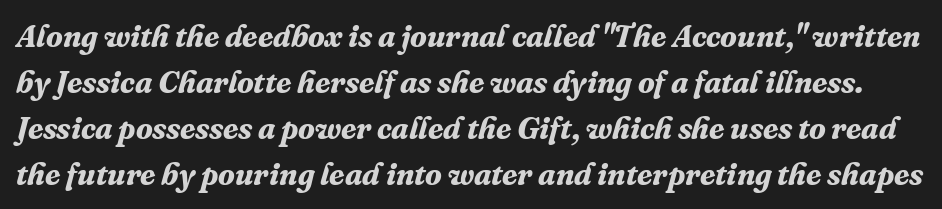
The image shows 31 px bold serif type, italic (leaning right); set normal line spacing (1.48x), normal letter spacing, not underlined; medium stroke contrast and a medium x-height.
